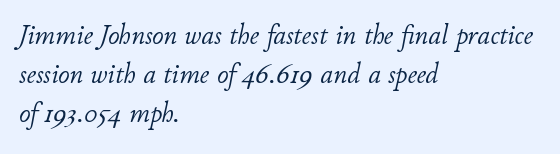
Q: Is the text bold? A: No.
Q: Is the text italic (slanted)? A: Yes, it leans right by about 11 degrees.
Q: Is the text underlined? A: No.
Q: How is the paragraph aligned? A: Left-aligned.
Q: Is the spacing between letters normal or unusually wide? A: Normal.
Q: Is the spacing between lines tight, normal or loose? A: Normal.
Q: Width (condensed, normal, or wide)? A: Normal.
Q: Stroke contrast? A: Low.
Q: x-height? A: Small.
Q: Monospaced? A: No.
